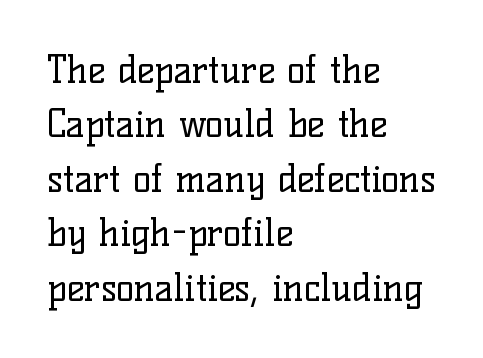
The face looks like a standard text weight, possibly lighter. Nobody drew a line under any word here. Posture: upright roman. Stroke terminals: seriffed. Do the characters align in a grid? No, the font is proportional. Left-aligned paragraph, ragged on the right.
